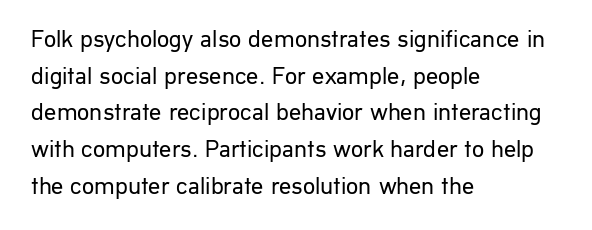
{"italic": "no", "bold": "no", "underline": "no", "align": "left", "line_spacing": "normal", "line_spacing_ratio": 1.53, "letter_spacing": "normal", "letter_spacing_em": 0.0, "glyph_px": 24}
